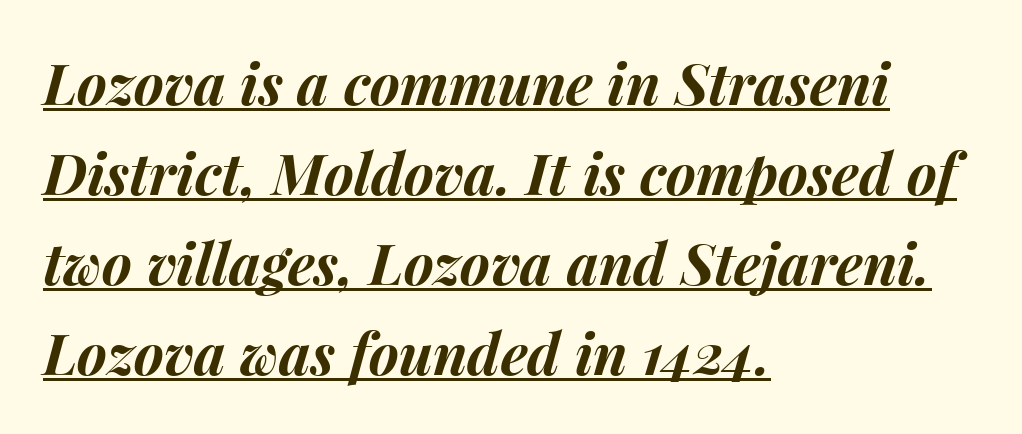
The passage shown has conventional tracking throughout. Each glyph is drawn with heavy, bold strokes. The specimen includes a rule beneath the text block's lines. Each line starts at the same left margin while the right side varies. The passage shown leans; its letterforms are oblique. Normally led — the rows are evenly, conventionally spaced.
